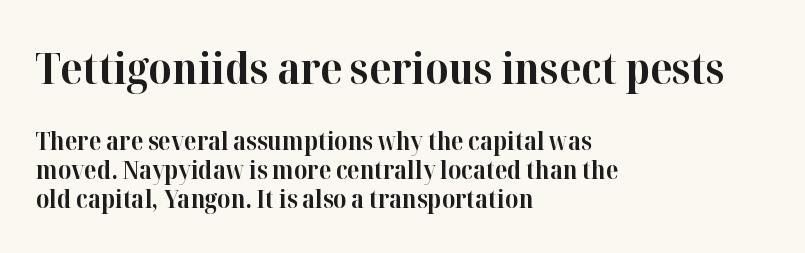
Q: Is the text bold? A: Yes.
Q: Is the text italic (slanted)? A: No, it is upright.
Q: Is the typeface a serif or a sans-serif typeface? A: Serif.
Q: Is the text underlined? A: No.
Q: How is the paragraph aligned? A: Left-aligned.
Q: Is the spacing between letters normal or unusually wide? A: Normal.
Q: Which block of text is set in a larger size, the first (top) or the second (bottom)? A: The first (top) one.
Q: Width (condensed, normal, or wide)? A: Normal.
Q: Stroke contrast? A: High.
Q: x-height? A: Medium.
Q: Monospaced? A: No.
